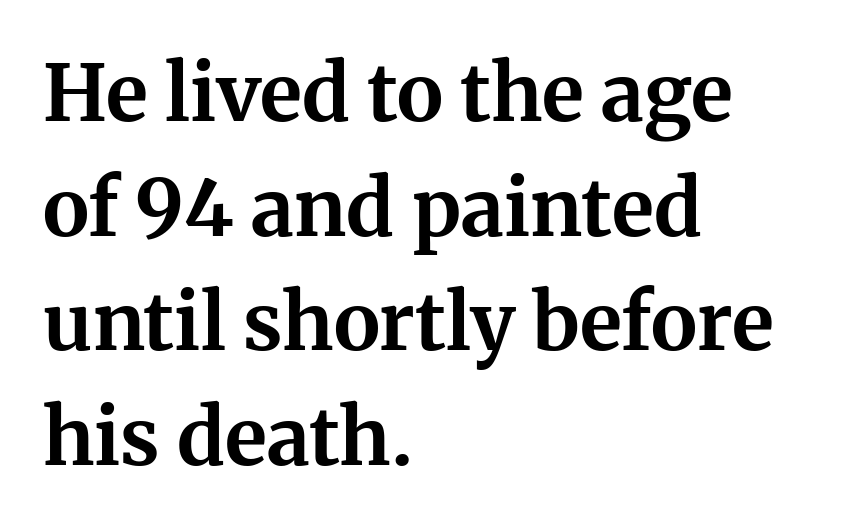
{"serif": "yes", "italic": "no", "bold": "yes", "weight": "bold", "width": "normal", "stroke_contrast": "medium", "x_height": "medium", "monospaced": "no", "underline": "no", "align": "left", "line_spacing": "normal", "line_spacing_ratio": 1.45, "letter_spacing": "normal", "letter_spacing_em": 0.0, "glyph_px": 79}
